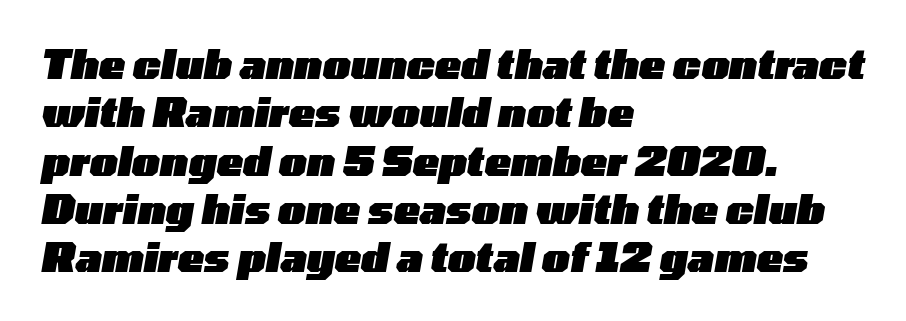
Q: Is the text bold? A: Yes.
Q: Is the text italic (slanted)? A: Yes, it leans right by about 10 degrees.
Q: Is the text underlined? A: No.
Q: How is the paragraph aligned? A: Left-aligned.
Q: Is the spacing between letters normal or unusually wide? A: Normal.
Q: Width (condensed, normal, or wide)? A: Wide.
Q: Stroke contrast? A: Low.
Q: x-height? A: Medium.
Q: Monospaced? A: No.
